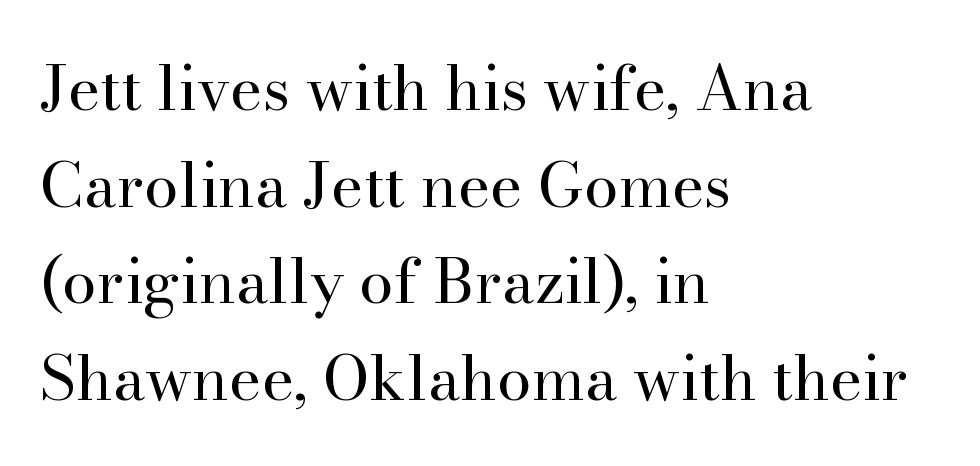
The image shows 62 px regular-weight serif type, upright; set left-aligned, normal line spacing (1.56x), normal letter spacing, not underlined; high stroke contrast and a small x-height.
